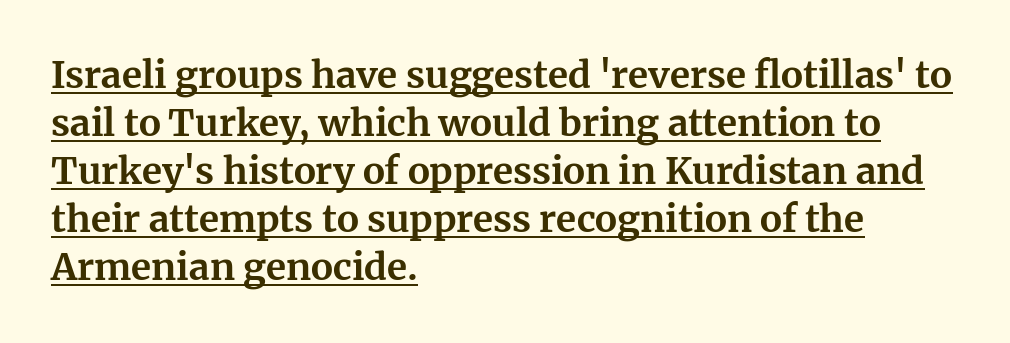
The image shows 37 px bold serif type, upright; set left-aligned, normal line spacing (1.3x), normal letter spacing, underlined; medium stroke contrast and a medium x-height.
